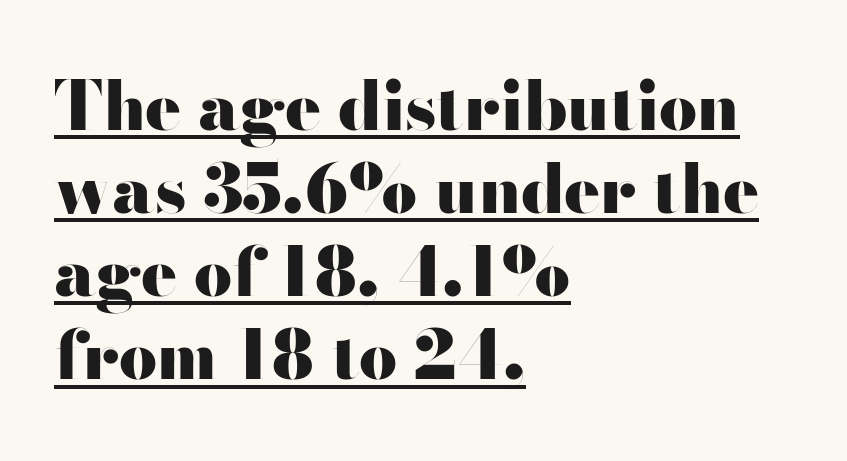
Q: Is the text bold? A: Yes.
Q: Is the text italic (slanted)? A: No, it is upright.
Q: Is the typeface a serif or a sans-serif typeface? A: Sans-serif.
Q: Is the text underlined? A: Yes.
Q: How is the paragraph aligned? A: Left-aligned.
Q: Is the spacing between letters normal or unusually wide? A: Normal.
Q: Width (condensed, normal, or wide)? A: Wide.
Q: Stroke contrast? A: High.
Q: x-height? A: Small.
Q: Monospaced? A: No.
